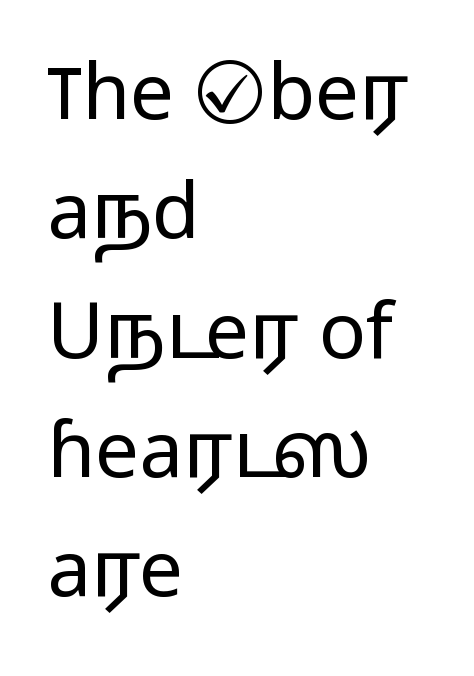
{"serif": "no", "italic": "no", "bold": "no", "weight": "light", "width": "wide", "stroke_contrast": "low", "x_height": "medium", "monospaced": "no", "underline": "no", "align": "left", "line_spacing": "normal", "line_spacing_ratio": 1.53, "letter_spacing": "normal", "letter_spacing_em": 0.0, "glyph_px": 78}
